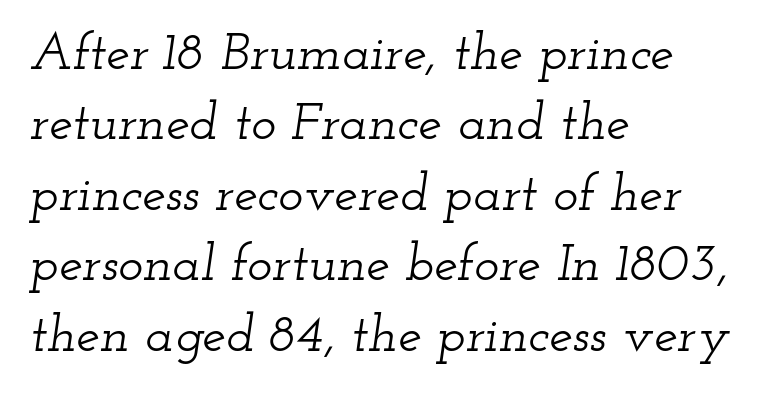
The space between consecutive lines is moderate. Casual observation: everything's shoved over to the left. Spacing verdict: proportional, widths tailored to each character. The letters sit at their default tracking, neither squeezed nor spread. Nobody drew a line under any word here. Rendered with sloped, italic letterforms.
